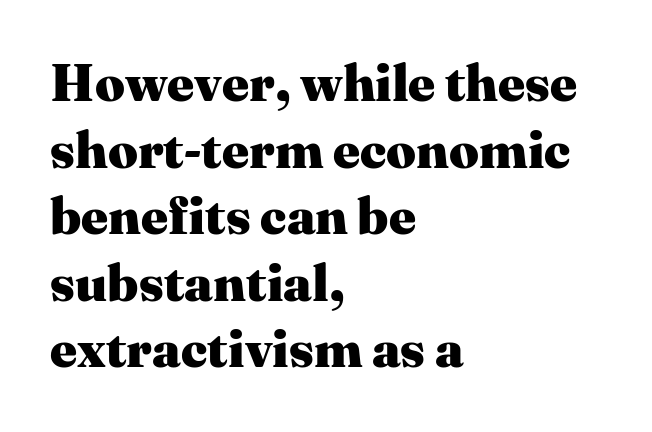
The image shows 52 px heavy serif type, upright; set left-aligned, normal line spacing (1.28x), normal letter spacing, not underlined; medium stroke contrast and a medium x-height.
